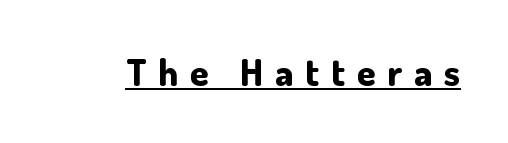
Q: Is the text bold? A: Yes.
Q: Is the text italic (slanted)? A: No, it is upright.
Q: Is the typeface a serif or a sans-serif typeface? A: Sans-serif.
Q: Is the text underlined? A: Yes.
Q: Is the spacing between letters normal or unusually wide? A: Unusually wide.
Q: Width (condensed, normal, or wide)? A: Normal.
Q: Stroke contrast? A: Low.
Q: x-height? A: Small.
Q: Monospaced? A: No.
